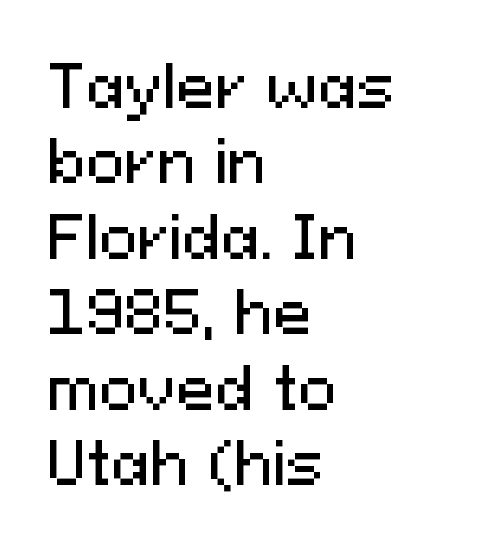
Q: Is the text italic (slanted)? A: No, it is upright.
Q: Is the typeface a serif or a sans-serif typeface? A: Sans-serif.
Q: Is the text underlined? A: No.
Q: How is the paragraph aligned? A: Left-aligned.
Q: Is the spacing between letters normal or unusually wide? A: Normal.
Q: Is the spacing between lines tight, normal or loose? A: Normal.
Q: Width (condensed, normal, or wide)? A: Normal.
Q: Stroke contrast? A: Medium.
Q: x-height? A: Medium.
Q: Monospaced? A: No.
